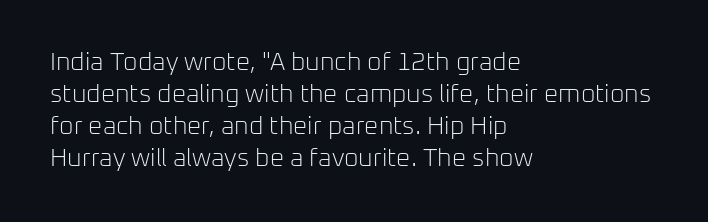
{"italic": "no", "bold": "no", "underline": "no", "align": "left", "line_spacing": "normal", "line_spacing_ratio": 1.28, "letter_spacing": "normal", "letter_spacing_em": 0.0, "glyph_px": 25}
